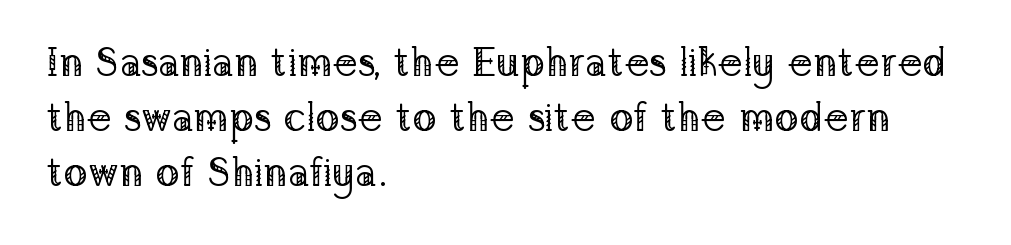
Q: Is the text bold? A: No.
Q: Is the text italic (slanted)? A: No, it is upright.
Q: Is the typeface a serif or a sans-serif typeface? A: Serif.
Q: Is the text underlined? A: No.
Q: How is the paragraph aligned? A: Left-aligned.
Q: Is the spacing between letters normal or unusually wide? A: Normal.
Q: Is the spacing between lines tight, normal or loose? A: Normal.
Q: Width (condensed, normal, or wide)? A: Normal.
Q: Stroke contrast? A: Low.
Q: x-height? A: Medium.
Q: Monospaced? A: No.
